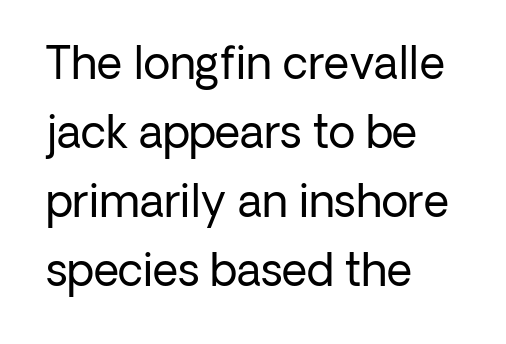
Q: Is the text bold? A: No.
Q: Is the text italic (slanted)? A: No, it is upright.
Q: Is the typeface a serif or a sans-serif typeface? A: Sans-serif.
Q: Is the text underlined? A: No.
Q: How is the paragraph aligned? A: Left-aligned.
Q: Is the spacing between letters normal or unusually wide? A: Normal.
Q: Is the spacing between lines tight, normal or loose? A: Normal.
Q: Width (condensed, normal, or wide)? A: Normal.
Q: Stroke contrast? A: Low.
Q: x-height? A: Medium.
Q: Monospaced? A: No.
